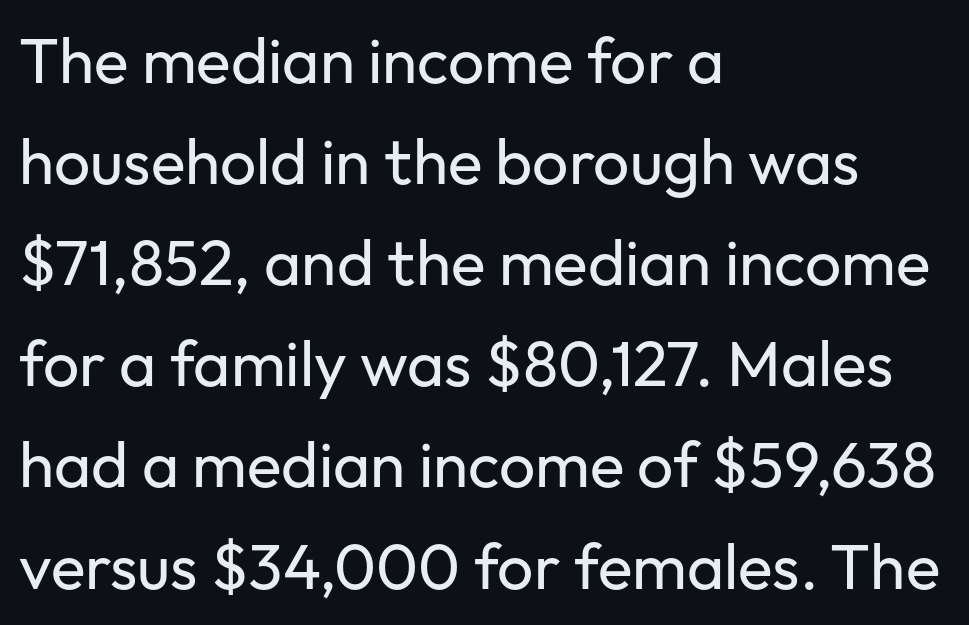
Lines of text with bare space underneath. A typesetter would label this face a sans. A normal amount of white space separates one row of letters from the next. The horizontal fit of the characters is conventional and even. In terms of posture, this sample is upright. Note the varied advance widths — an 'i' is clearly narrower than an 'm'.
